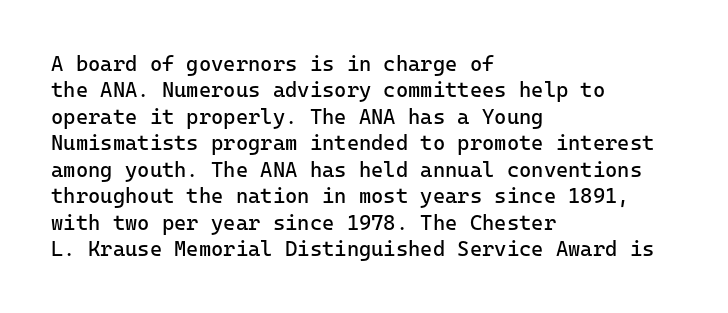
The rendering uses a moderate line-height, typical for paragraphs. Only glyphs here, with clear space below each row. The passage is arranged the way most books set body copy — flush left. Spacing between characters is what you'd get straight out of the box.
